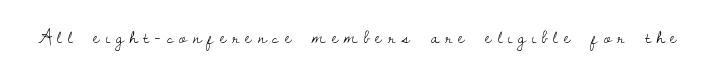
Q: Is the text bold? A: No.
Q: Is the text italic (slanted)? A: Yes.
Q: Is the text underlined? A: No.
Q: Is the spacing between letters normal or unusually wide? A: Unusually wide.
